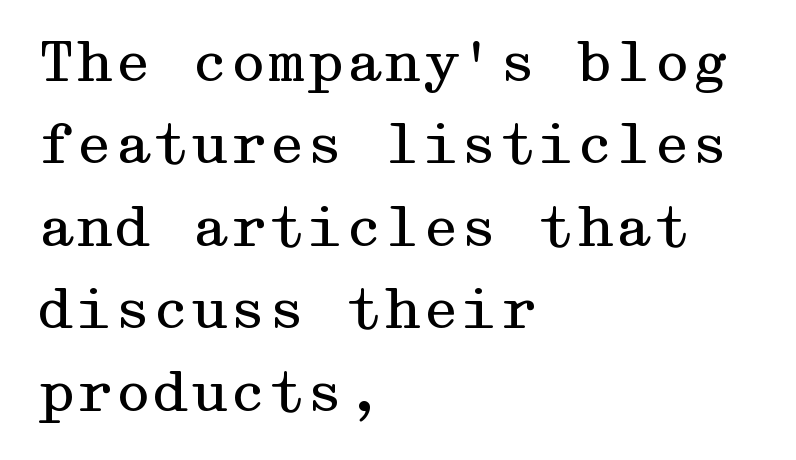
{"serif": "yes", "italic": "no", "bold": "no", "weight": "regular", "width": "wide", "stroke_contrast": "medium", "x_height": "medium", "underline": "no", "align": "left", "line_spacing": "normal", "line_spacing_ratio": 1.5, "letter_spacing": "normal", "letter_spacing_em": 0.0, "glyph_px": 55}
